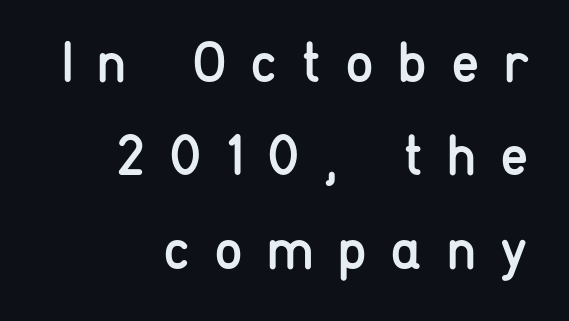
These lines are rendered in a variable-pitch font. Type without underlining. The letters are spread apart with noticeably loose tracking. Heaviness? Minimal to ordinary, like unemphasized prose. Baseline-to-baseline distance is the conventional proportion of letter height. Italic: no, the glyphs are upright roman.
